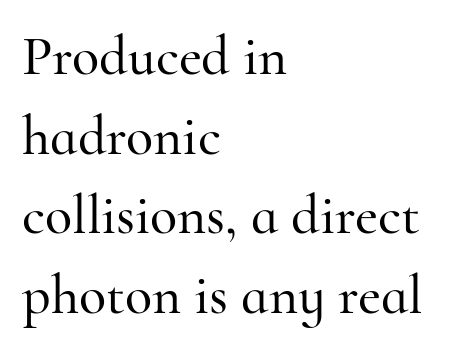
Q: Is the text italic (slanted)? A: No, it is upright.
Q: Is the typeface a serif or a sans-serif typeface? A: Serif.
Q: Is the text underlined? A: No.
Q: How is the paragraph aligned? A: Left-aligned.
Q: Is the spacing between letters normal or unusually wide? A: Normal.
Q: Is the spacing between lines tight, normal or loose? A: Normal.
Q: Width (condensed, normal, or wide)? A: Normal.
Q: Stroke contrast? A: High.
Q: x-height? A: Small.
Q: Monospaced? A: No.
